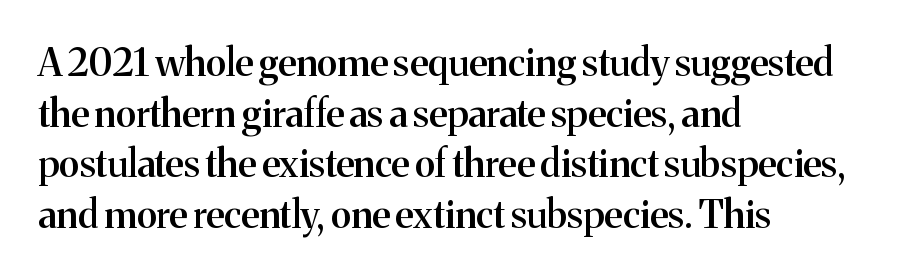
Q: Is the text bold? A: Semi-bold.
Q: Is the text italic (slanted)? A: No, it is upright.
Q: Is the typeface a serif or a sans-serif typeface? A: Serif.
Q: Is the text underlined? A: No.
Q: How is the paragraph aligned? A: Left-aligned.
Q: Is the spacing between letters normal or unusually wide? A: Normal.
Q: Is the spacing between lines tight, normal or loose? A: Normal.
Q: Width (condensed, normal, or wide)? A: Normal.
Q: Stroke contrast? A: Medium.
Q: x-height? A: Medium.
Q: Monospaced? A: No.
